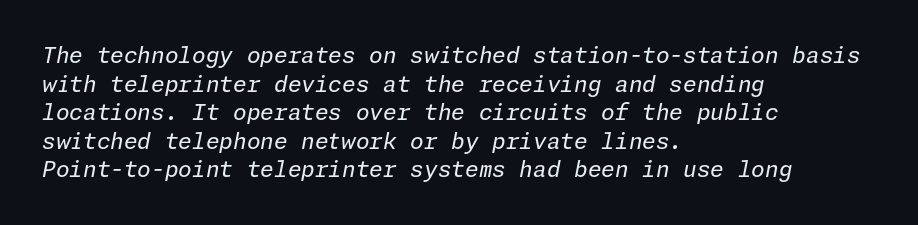
{"italic": "yes", "lean": "right", "slant_degrees": 11, "bold": "no", "underline": "no", "align": "left", "line_spacing": "normal", "line_spacing_ratio": 1.3, "letter_spacing": "normal", "letter_spacing_em": 0.0, "glyph_px": 22}
